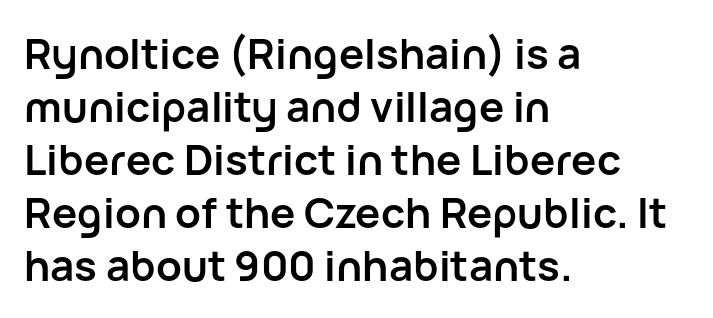
{"serif": "no", "italic": "no", "bold": "yes", "weight": "semibold", "width": "normal", "stroke_contrast": "low", "x_height": "medium", "monospaced": "no", "underline": "no", "align": "left", "line_spacing": "normal", "line_spacing_ratio": 1.26, "letter_spacing": "normal", "letter_spacing_em": 0.0, "glyph_px": 42}
